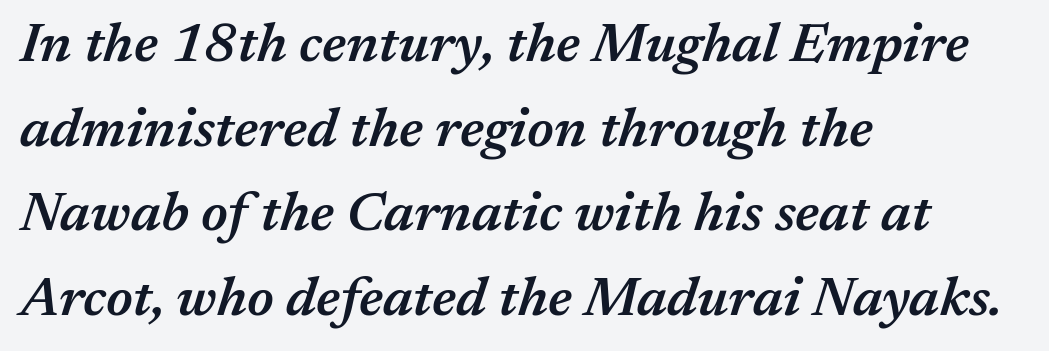
{"italic": "yes", "lean": "right", "slant_degrees": 17, "bold": "semi", "weight": "semibold", "width": "normal", "stroke_contrast": "medium", "x_height": "medium", "monospaced": "no", "underline": "no", "align": "left", "line_spacing": "normal", "line_spacing_ratio": 1.54, "letter_spacing": "normal", "letter_spacing_em": 0.0, "glyph_px": 55}
